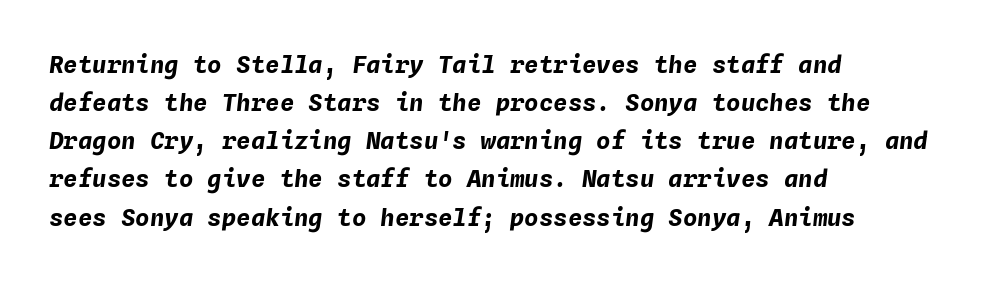
Q: Is the text bold? A: Yes.
Q: Is the text italic (slanted)? A: Yes, it leans right by about 4 degrees.
Q: Is the text underlined? A: No.
Q: How is the paragraph aligned? A: Left-aligned.
Q: Is the spacing between letters normal or unusually wide? A: Normal.
Q: Is the spacing between lines tight, normal or loose? A: Normal.
